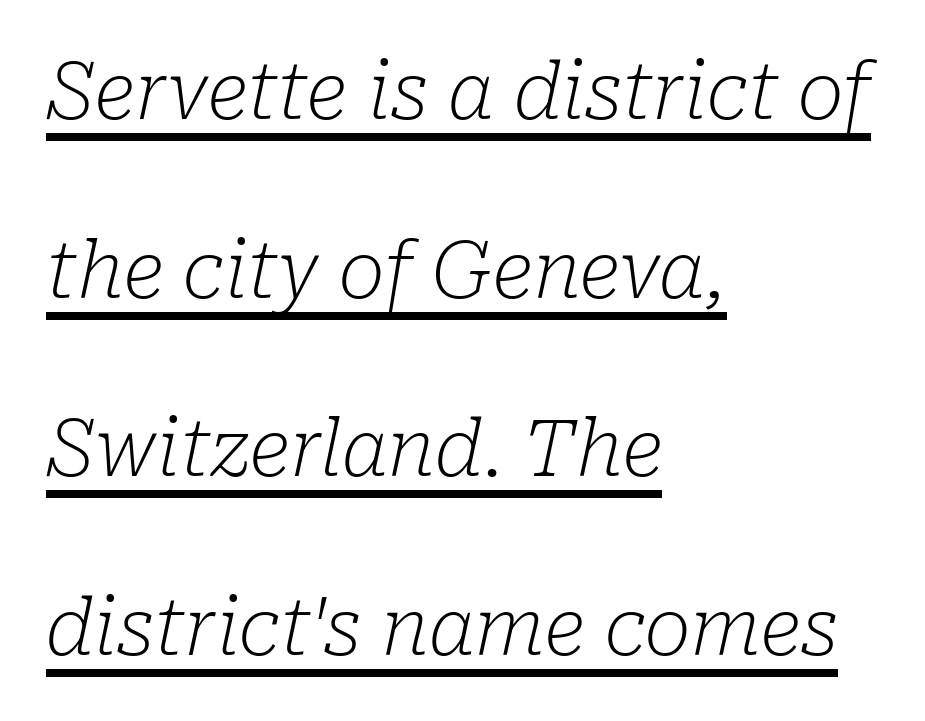
{"serif": "yes", "italic": "yes", "lean": "right", "slant_degrees": 10, "bold": "no", "weight": "light", "width": "normal", "stroke_contrast": "low", "x_height": "medium", "monospaced": "no", "underline": "yes", "align": "left", "line_spacing": "loose", "line_spacing_ratio": 2.29, "letter_spacing": "normal", "letter_spacing_em": 0.0, "glyph_px": 78}
